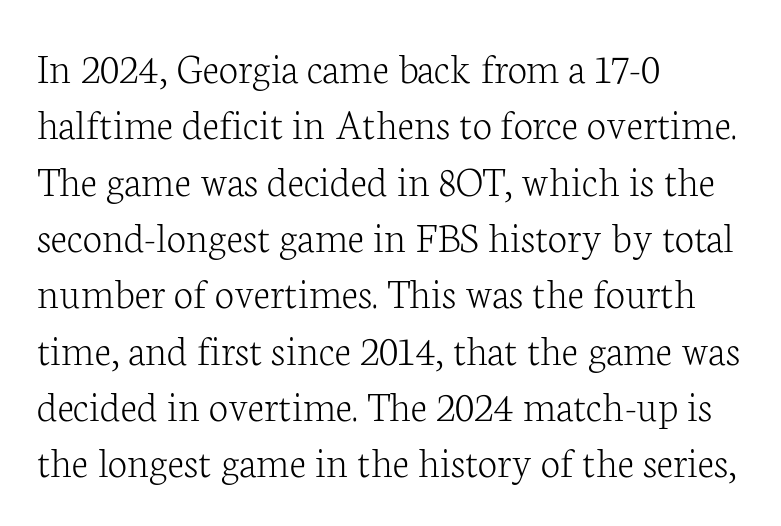
Small tapered or slab feet sit at the stroke ends, so this counts as serif. Casual observation: everything's shoved over to the left. The typography opts for an upright posture over an oblique one. Quick note: underline off. Is this a fixed-width face? No — the glyphs have proportional, varying widths. Is the stroke heavy? The answer is a plain regular-or-lighter.
